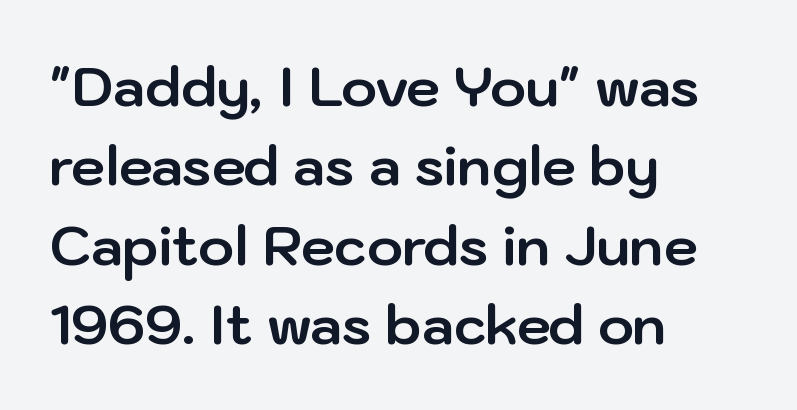
{"serif": "no", "italic": "no", "bold": "yes", "weight": "bold", "width": "normal", "stroke_contrast": "low", "x_height": "medium", "monospaced": "no", "underline": "no", "align": "left", "line_spacing": "normal", "line_spacing_ratio": 1.47, "letter_spacing": "normal", "letter_spacing_em": 0.0, "glyph_px": 54}
